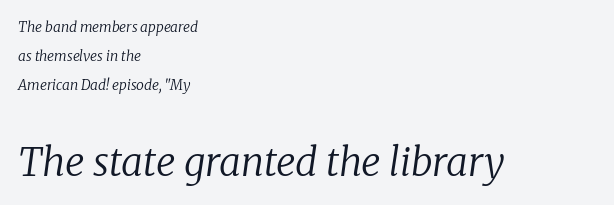
{"serif": "yes", "italic": "yes", "lean": "right", "slant_degrees": 8, "bold": "no", "weight": "regular", "width": "normal", "stroke_contrast": "low", "x_height": "medium", "monospaced": "no", "underline": "no", "align": "left", "line_spacing": "loose", "line_spacing_ratio": 2.08, "letter_spacing": "normal", "letter_spacing_em": 0.0, "larger_block": "second", "size_ratio": 2.79, "glyph_px": 39}
